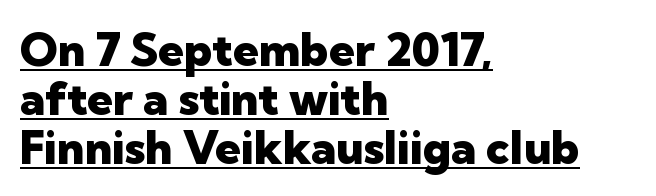
The image shows 46 px heavy sans-serif type, upright; set left-aligned, tight line spacing (1.06x), normal letter spacing, underlined; low stroke contrast and a medium x-height.
